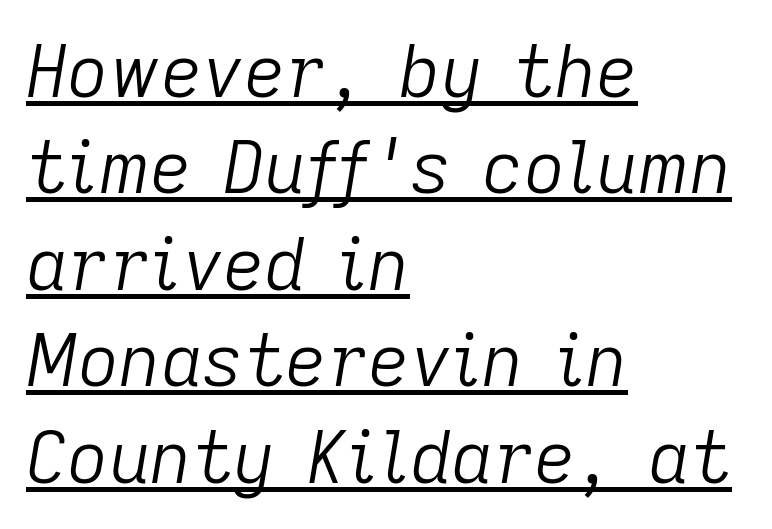
{"italic": "yes", "lean": "right", "slant_degrees": 9, "bold": "no", "weight": "light", "width": "normal", "stroke_contrast": "low", "x_height": "medium", "monospaced": "no", "underline": "yes", "align": "left", "line_spacing": "normal", "line_spacing_ratio": 1.34, "letter_spacing": "normal", "letter_spacing_em": 0.0, "glyph_px": 72}
